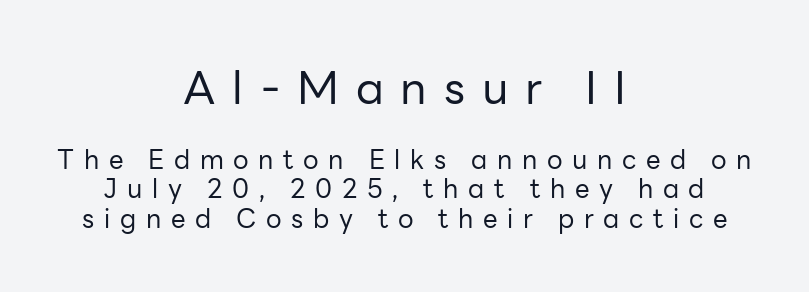
Q: Is the text bold? A: No.
Q: Is the text italic (slanted)? A: No, it is upright.
Q: Is the typeface a serif or a sans-serif typeface? A: Sans-serif.
Q: Is the text underlined? A: No.
Q: How is the paragraph aligned? A: Centered.
Q: Is the spacing between letters normal or unusually wide? A: Unusually wide.
Q: Is the spacing between lines tight, normal or loose? A: Tight.
Q: Which block of text is set in a larger size, the first (top) or the second (bottom)? A: The first (top) one.
Q: Width (condensed, normal, or wide)? A: Normal.
Q: Stroke contrast? A: Low.
Q: x-height? A: Medium.
Q: Monospaced? A: No.
